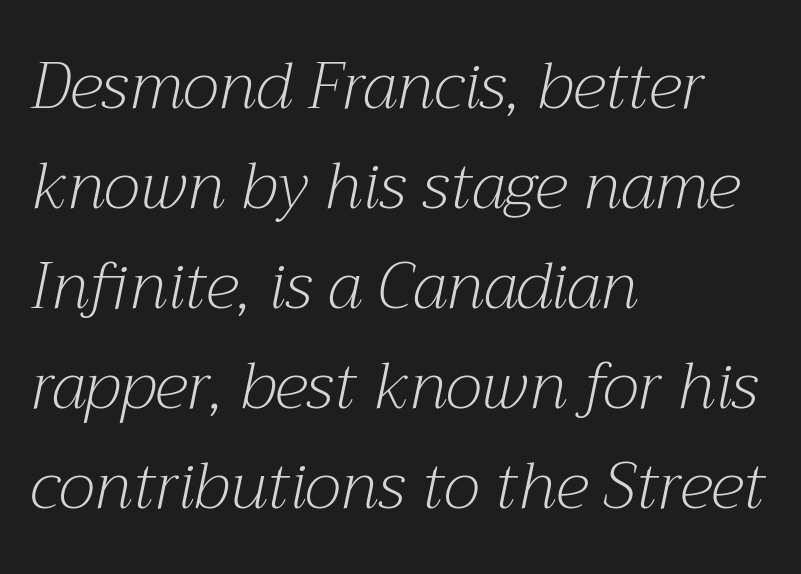
Q: Is the text bold? A: No.
Q: Is the text italic (slanted)? A: Yes, it leans right by about 12 degrees.
Q: Is the typeface a serif or a sans-serif typeface? A: Serif.
Q: Is the text underlined? A: No.
Q: How is the paragraph aligned? A: Left-aligned.
Q: Is the spacing between letters normal or unusually wide? A: Normal.
Q: Is the spacing between lines tight, normal or loose? A: Normal.
Q: Width (condensed, normal, or wide)? A: Normal.
Q: Stroke contrast? A: Medium.
Q: x-height? A: Medium.
Q: Monospaced? A: No.
